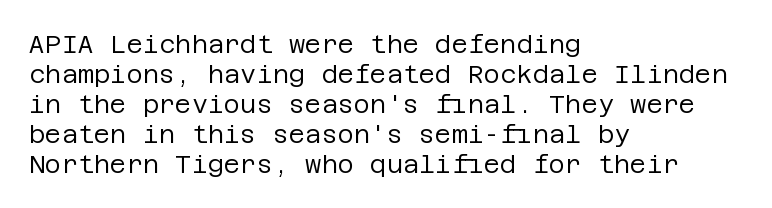
Q: Is the text bold? A: No.
Q: Is the text italic (slanted)? A: No, it is upright.
Q: Is the text underlined? A: No.
Q: How is the paragraph aligned? A: Left-aligned.
Q: Is the spacing between letters normal or unusually wide? A: Normal.
